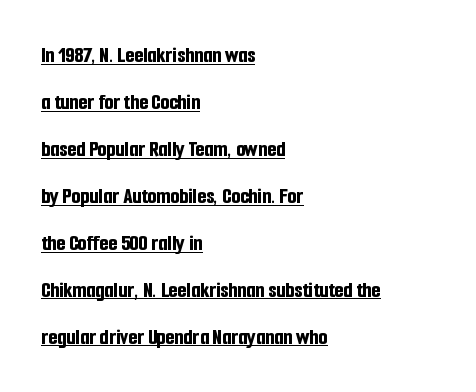
{"italic": "no", "bold": "yes", "underline": "yes", "align": "left", "line_spacing": "loose", "line_spacing_ratio": 2.04, "letter_spacing": "normal", "letter_spacing_em": 0.0, "glyph_px": 23}
